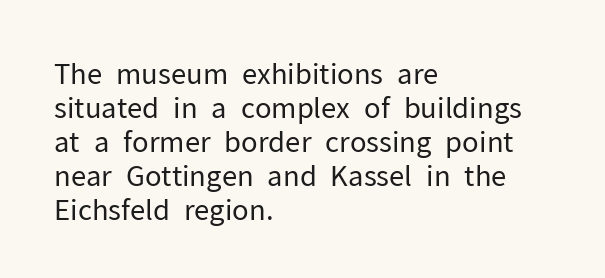
Q: Is the text bold? A: No.
Q: Is the text italic (slanted)? A: No, it is upright.
Q: Is the typeface a serif or a sans-serif typeface? A: Sans-serif.
Q: Is the text underlined? A: No.
Q: How is the paragraph aligned? A: Left-aligned.
Q: Is the spacing between letters normal or unusually wide? A: Normal.
Q: Width (condensed, normal, or wide)? A: Normal.
Q: Stroke contrast? A: Low.
Q: x-height? A: Medium.
Q: Monospaced? A: No.
